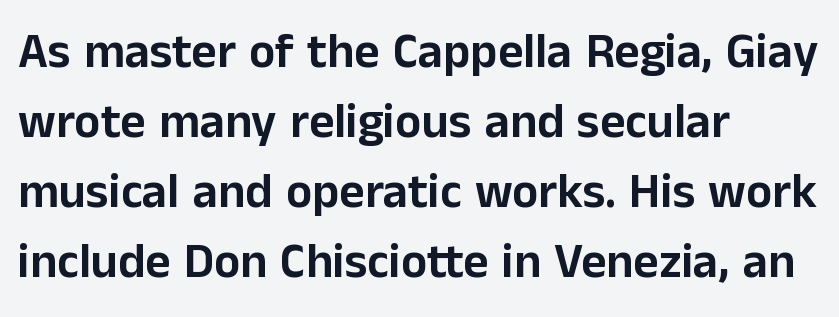
A typesetter would call this leading conventional body-copy spacing. The font's upright variant was chosen for this text. The letters advance in unequal steps, a hallmark of proportional type. Is the block centered? No — it sits flush against the left margin. No extra tracking has been applied to these lines. The gap between lines stays unmarked.
